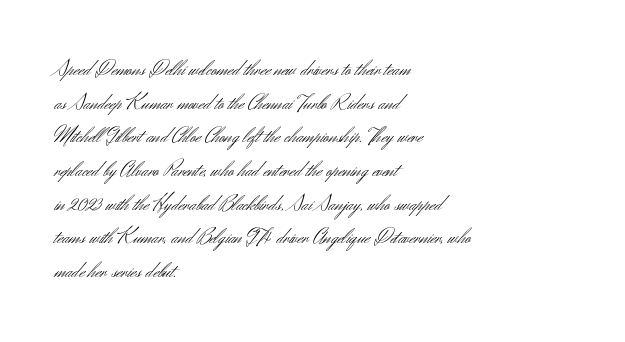
Unbolded letterforms with no extra heft. The letterforms sit shoulder to shoulder at normal distance. Line spacing here is normal. Glance below the letters and you will spot only blank space. Visually the block forms a straight wall on the left and a jagged coastline on the right.
